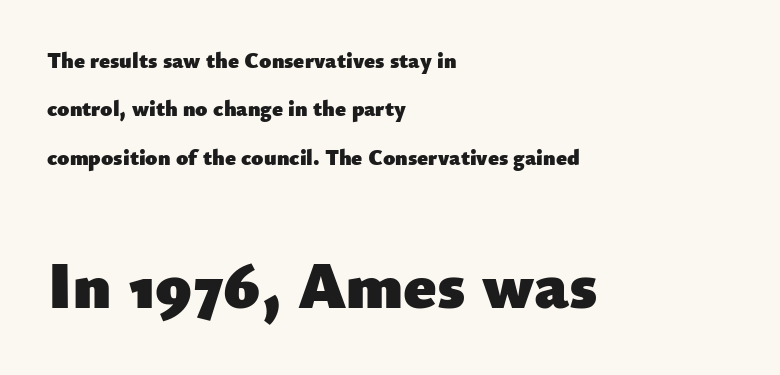
Observe the ordinary spacing: letters are neighbours, not strangers. These lines stand farther apart than default settings would place them. Look at the bottom of the vertical strokes: they stop flat, with no serifs. When letters stand straight like this, we call the style roman or upright. The rendering uses natural spacing where letterforms have individual widths. Glance below the letters and you will spot only blank space.
